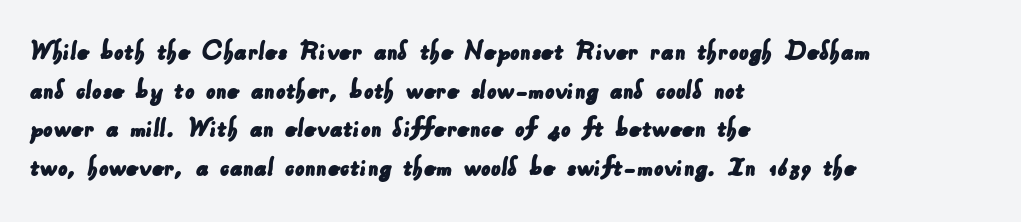
{"serif": "no", "width": "normal", "stroke_contrast": "low", "x_height": "small", "monospaced": "no", "underline": "no", "align": "left", "line_spacing": "normal", "line_spacing_ratio": 1.29, "letter_spacing": "normal", "letter_spacing_em": 0.0, "glyph_px": 30}
